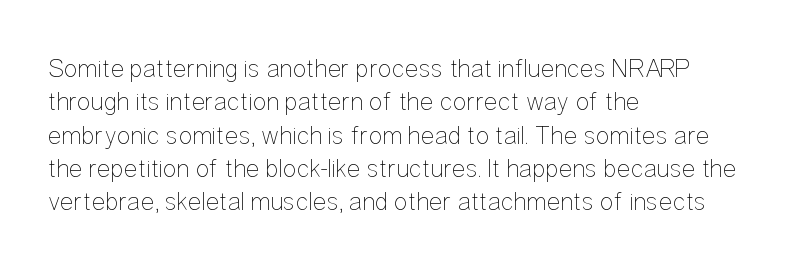
The image shows 26 px text type, upright; set left-aligned, normal line spacing (1.28x), normal letter spacing, not underlined.
